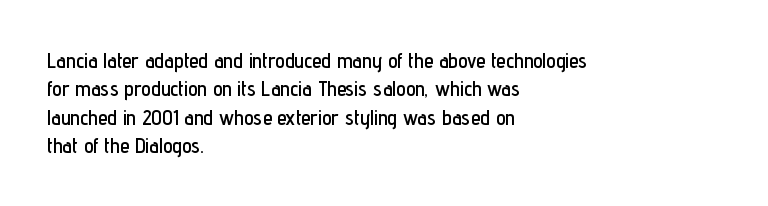
{"italic": "no", "underline": "no", "align": "left", "line_spacing": "normal", "line_spacing_ratio": 1.35, "letter_spacing": "normal", "letter_spacing_em": 0.0, "glyph_px": 21}
